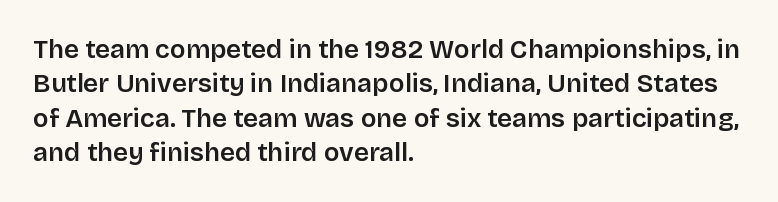
{"italic": "no", "bold": "semi", "underline": "no", "align": "left", "line_spacing": "normal", "line_spacing_ratio": 1.32, "letter_spacing": "normal", "letter_spacing_em": 0.0, "glyph_px": 26}
